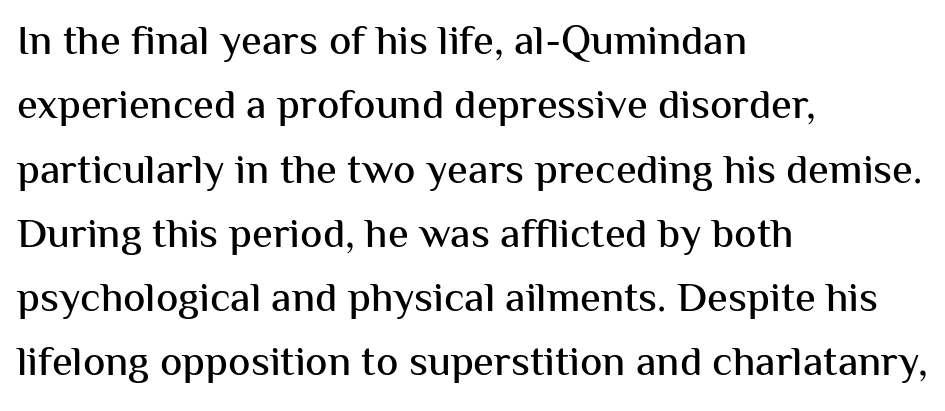
The typesetter chose a ragged-right arrangement here. Font category for this specimen: sans-serif. Posture: upright roman. Standard letterfit; no display-style spreading of the glyphs.
